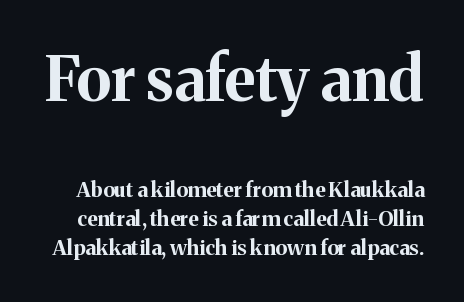
Q: Is the text bold? A: Yes.
Q: Is the text italic (slanted)? A: No, it is upright.
Q: Is the typeface a serif or a sans-serif typeface? A: Serif.
Q: Is the text underlined? A: No.
Q: Is the spacing between letters normal or unusually wide? A: Normal.
Q: Is the spacing between lines tight, normal or loose? A: Normal.
Q: Which block of text is set in a larger size, the first (top) or the second (bottom)? A: The first (top) one.
Q: Width (condensed, normal, or wide)? A: Normal.
Q: Stroke contrast? A: Medium.
Q: x-height? A: Medium.
Q: Monospaced? A: No.
